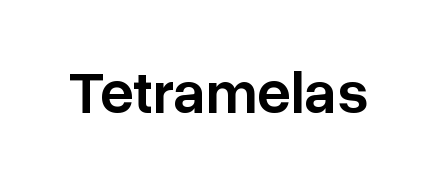
{"serif": "no", "italic": "no", "bold": "semi", "weight": "semibold", "width": "normal", "stroke_contrast": "low", "x_height": "medium", "monospaced": "no", "underline": "no", "letter_spacing": "normal", "letter_spacing_em": 0.0, "glyph_px": 60}
